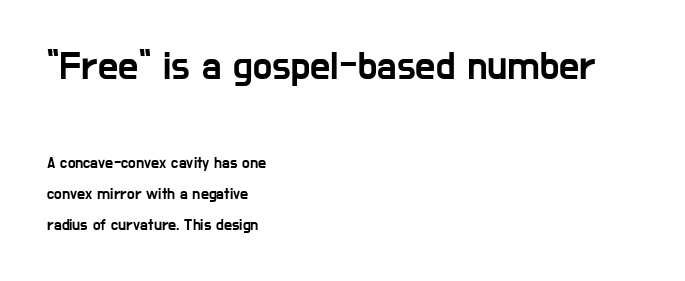
Q: Is the text italic (slanted)? A: No, it is upright.
Q: Is the typeface a serif or a sans-serif typeface? A: Sans-serif.
Q: Is the text underlined? A: No.
Q: How is the paragraph aligned? A: Left-aligned.
Q: Is the spacing between letters normal or unusually wide? A: Normal.
Q: Is the spacing between lines tight, normal or loose? A: Loose.
Q: Which block of text is set in a larger size, the first (top) or the second (bottom)? A: The first (top) one.
Q: Width (condensed, normal, or wide)? A: Condensed.
Q: Stroke contrast? A: Low.
Q: x-height? A: Medium.
Q: Monospaced? A: No.
